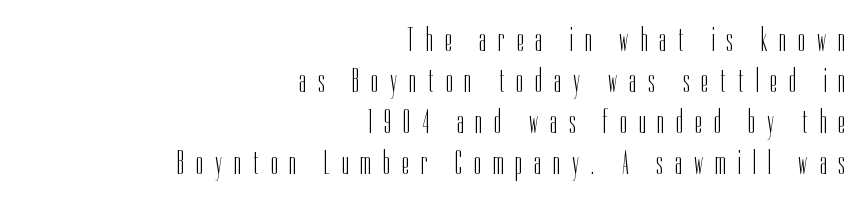
The image shows 34 px light, condensed sans-serif type, upright; set right-aligned, line spacing 1.21x, unusually wide letter spacing (+0.36 em), not underlined; low stroke contrast and a medium x-height.
